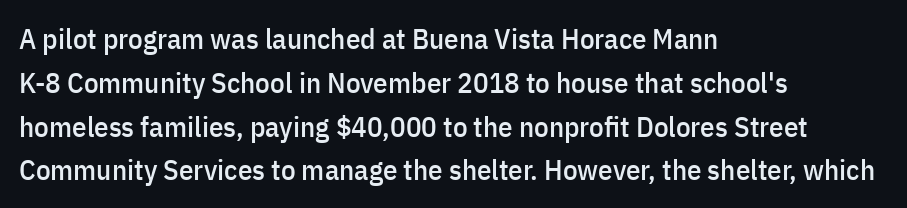
{"serif": "no", "italic": "no", "width": "condensed", "stroke_contrast": "low", "x_height": "medium", "monospaced": "no", "underline": "no", "align": "left", "line_spacing": "normal", "line_spacing_ratio": 1.51, "letter_spacing": "normal", "letter_spacing_em": 0.0, "glyph_px": 29}
